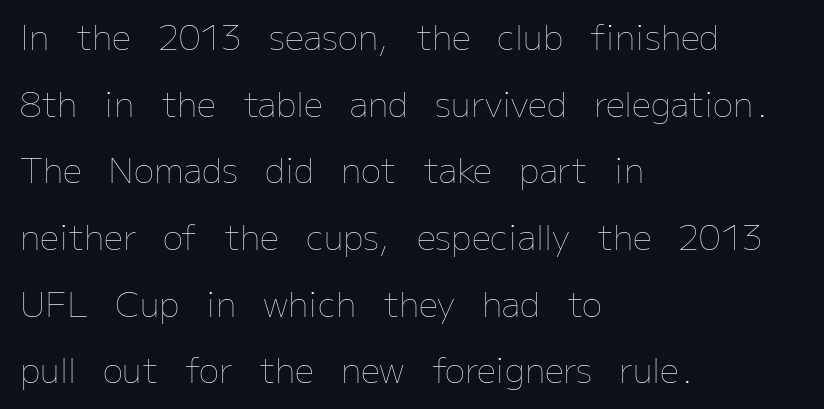
Italic: no, the glyphs are upright roman. Heft: none added — not bold. Think of a printed novel: that variable character pitch is what you see here. Compared with typical paragraphs, the rows here are farther apart. The typesetter chose a ragged-right arrangement here.
